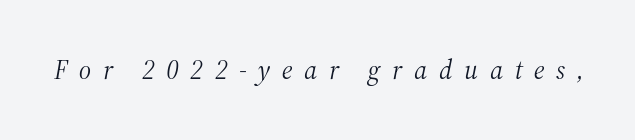
{"italic": "yes", "lean": "right", "slant_degrees": 12, "bold": "no", "underline": "no", "letter_spacing": "wide", "letter_spacing_em": 0.43, "glyph_px": 27}
